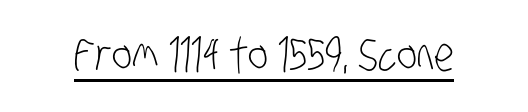
The image shows 47 px light, condensed sans-serif type; set normal letter spacing, underlined; low stroke contrast and a large x-height.
